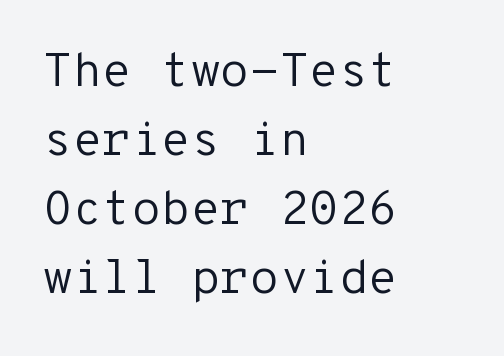
The image shows 48 px regular-weight sans-serif type, upright, monospaced; set left-aligned, normal line spacing (1.44x), normal letter spacing, not underlined; low stroke contrast and a medium x-height.
